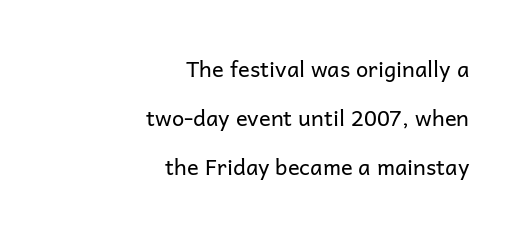
The image shows 22 px text type, upright; set right-aligned, loose line spacing (2.22x), normal letter spacing, not underlined.
